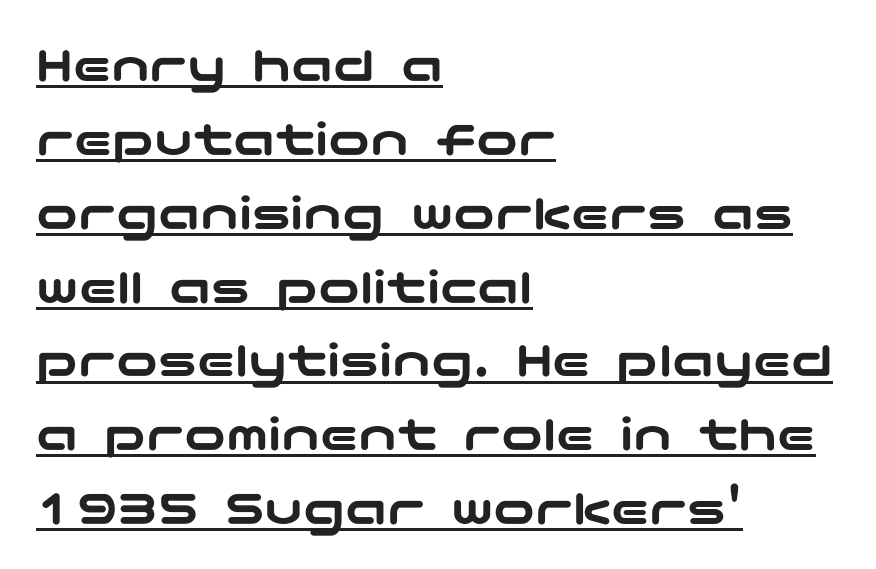
A typesetter would mark this as roman, not italic. Notice how the passage keeps a crisp vertical edge on the left only. Does the leading feel generous? No, just average. This sample uses a sans-serif face.
